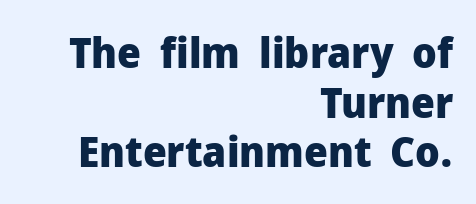
The rag falls on the left side of this text block. Looks like regular typesetting: each glyph gets only the width it needs. Nobody touched the tracking dial on this one. Does the lettering tilt? It doesn't — this is upright. How heavy is the stroke? Heavy — this is a bold.
